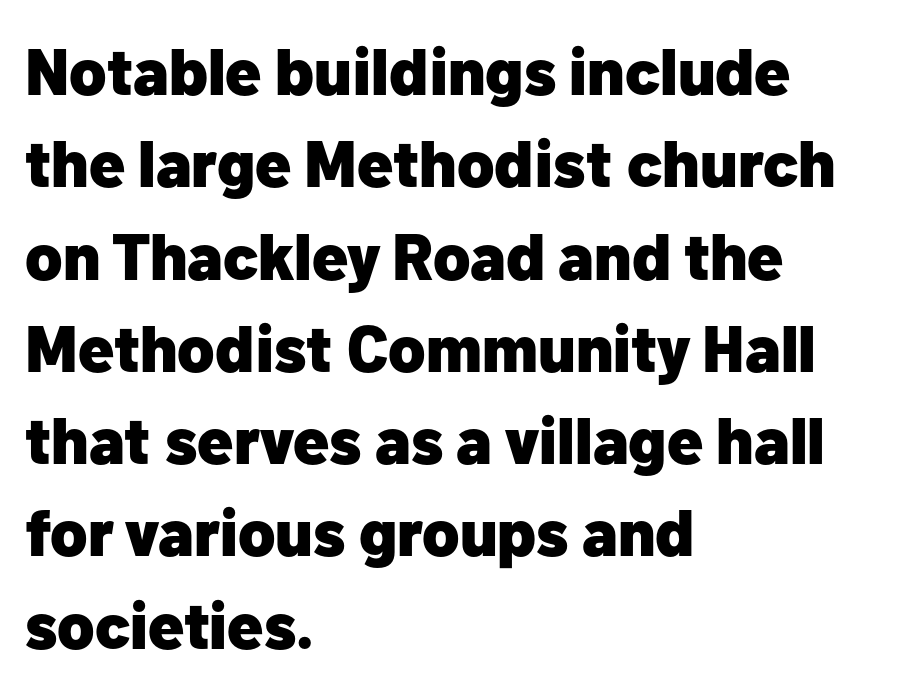
The image shows 65 px heavy sans-serif type, upright; set left-aligned, normal line spacing (1.42x), normal letter spacing, not underlined; low stroke contrast and a medium x-height.
